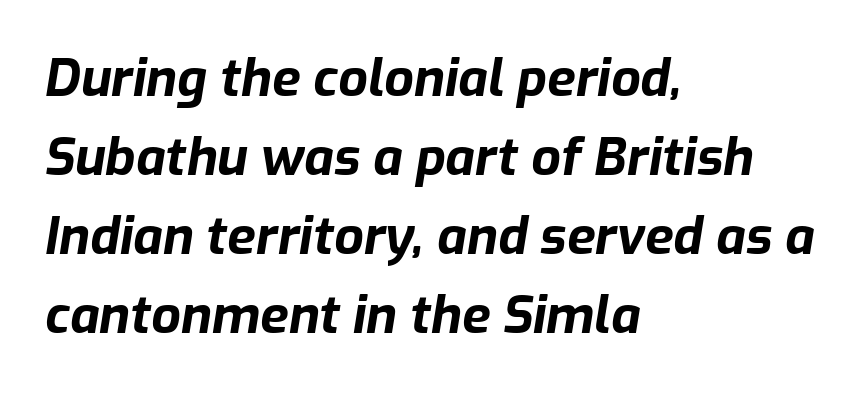
The image shows 52 px bold type, italic (leaning right); set left-aligned, normal line spacing (1.52x), normal letter spacing, not underlined; low stroke contrast and a medium x-height.
